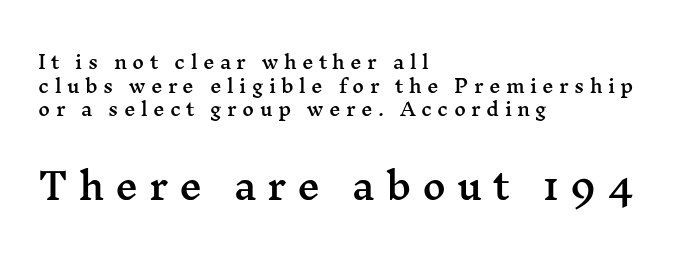
The face used here is seriffed, in the tradition of book romans. Glyph-to-glyph distance is far greater than everyday printed text. The rendering uses a moderate line-height, typical for paragraphs. The space directly below the letters is spotless.
